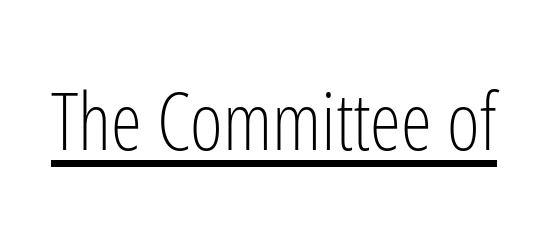
The image shows 79 px light, condensed sans-serif type, upright; set normal letter spacing, underlined; low stroke contrast and a medium x-height.
